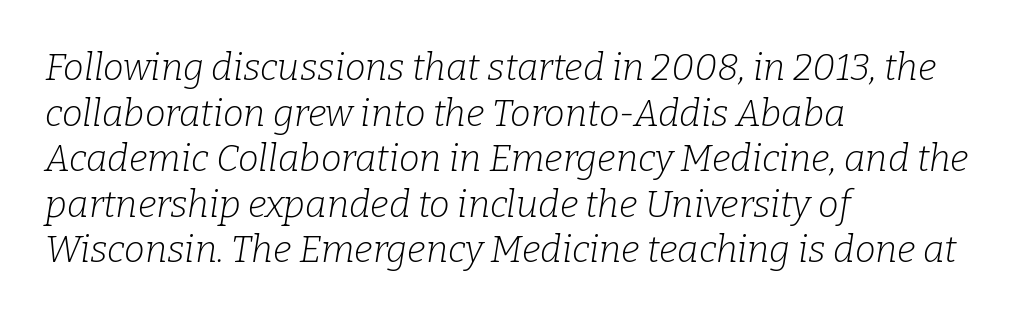
The image shows 37 px light serif type, italic (leaning right); set left-aligned, line spacing 1.23x, normal letter spacing, not underlined; low stroke contrast and a medium x-height.
